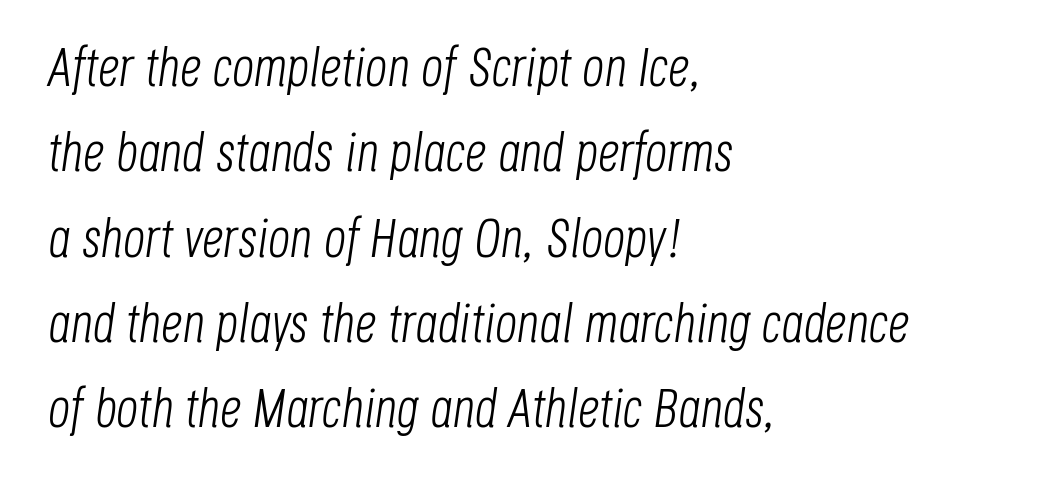
The image shows 54 px light, condensed type, italic (leaning right); set left-aligned, normal line spacing (1.58x), normal letter spacing, not underlined; low stroke contrast and a large x-height.
